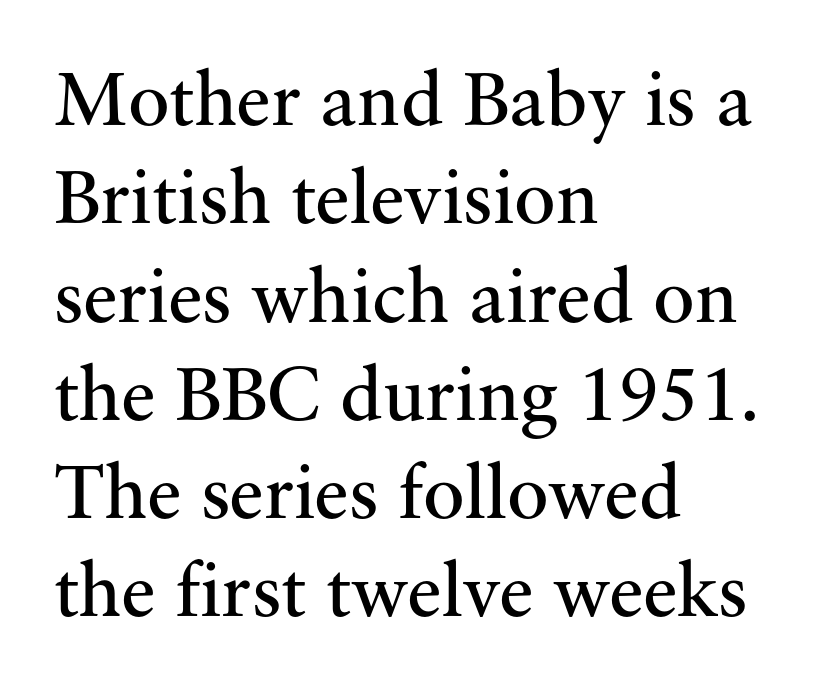
The face used here is seriffed, in the tradition of book romans. Where is the straight margin? On the left. It's the straight-up-and-down kind of type. You could not count columns in this text — the font is proportionally spaced.
